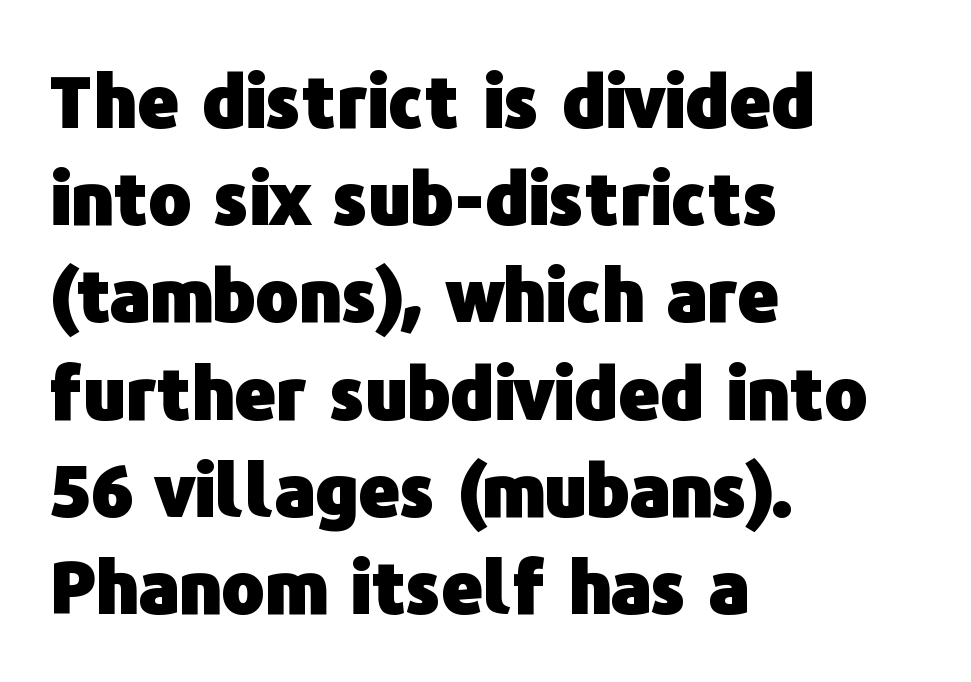
{"serif": "no", "italic": "no", "bold": "yes", "weight": "heavy", "width": "normal", "stroke_contrast": "low", "x_height": "medium", "monospaced": "no", "underline": "no", "align": "left", "line_spacing": "normal", "line_spacing_ratio": 1.35, "letter_spacing": "normal", "letter_spacing_em": 0.0, "glyph_px": 72}
